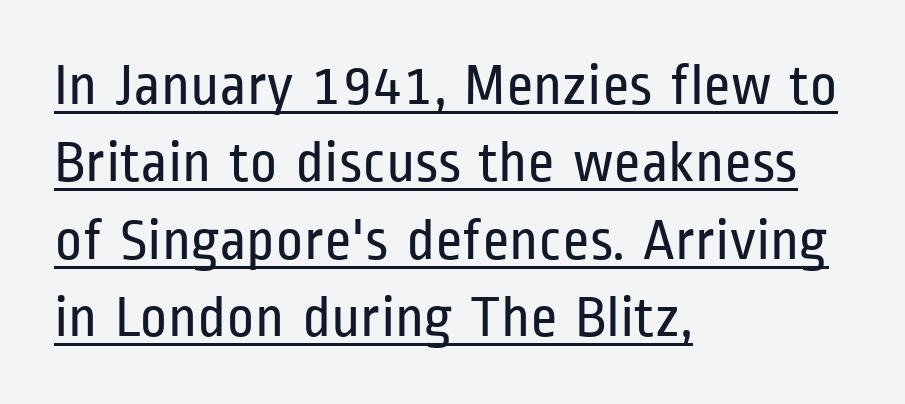
The image shows 59 px regular-weight, condensed sans-serif type, upright; set left-aligned, normal line spacing (1.31x), normal letter spacing, underlined; low stroke contrast and a medium x-height.
